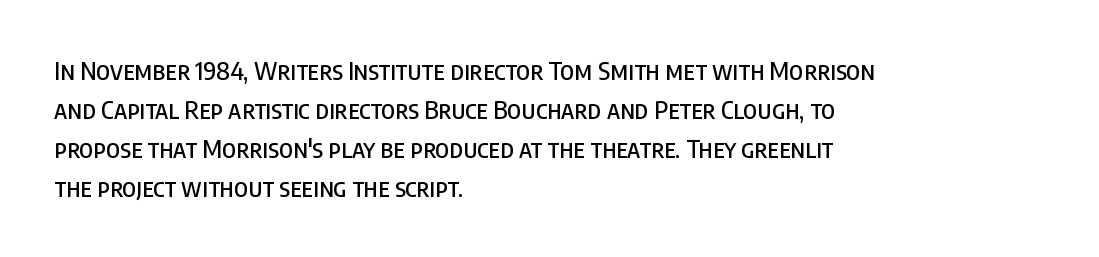
The image shows 25 px text type, upright; set left-aligned, normal line spacing (1.56x), normal letter spacing, not underlined.
